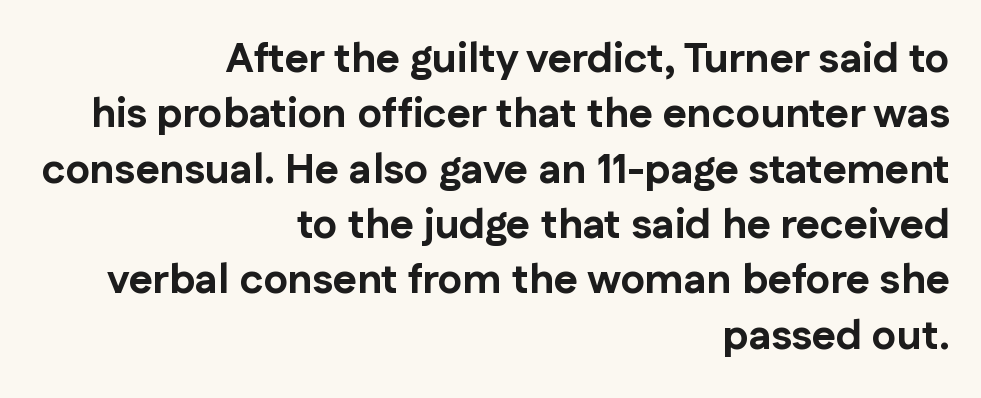
{"serif": "no", "italic": "no", "bold": "yes", "weight": "bold", "width": "normal", "stroke_contrast": "low", "x_height": "medium", "monospaced": "no", "underline": "no", "align": "right", "line_spacing": "normal", "line_spacing_ratio": 1.35, "letter_spacing": "normal", "letter_spacing_em": 0.0, "glyph_px": 41}
